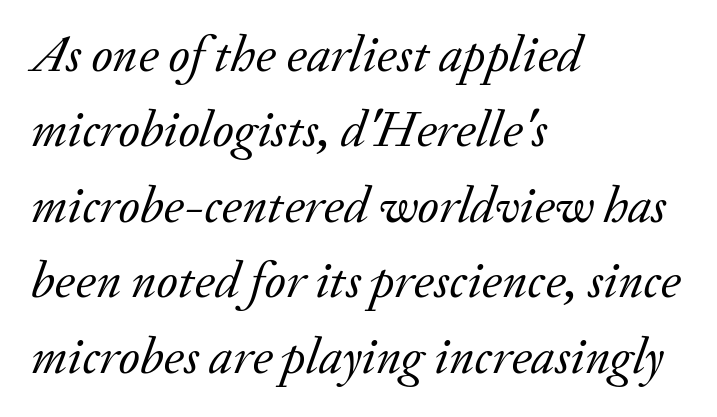
Q: Is the text bold? A: No.
Q: Is the text italic (slanted)? A: Yes, it leans right by about 20 degrees.
Q: Is the typeface a serif or a sans-serif typeface? A: Serif.
Q: Is the text underlined? A: No.
Q: How is the paragraph aligned? A: Left-aligned.
Q: Is the spacing between letters normal or unusually wide? A: Normal.
Q: Is the spacing between lines tight, normal or loose? A: Normal.
Q: Width (condensed, normal, or wide)? A: Normal.
Q: Stroke contrast? A: Low.
Q: x-height? A: Small.
Q: Monospaced? A: No.
